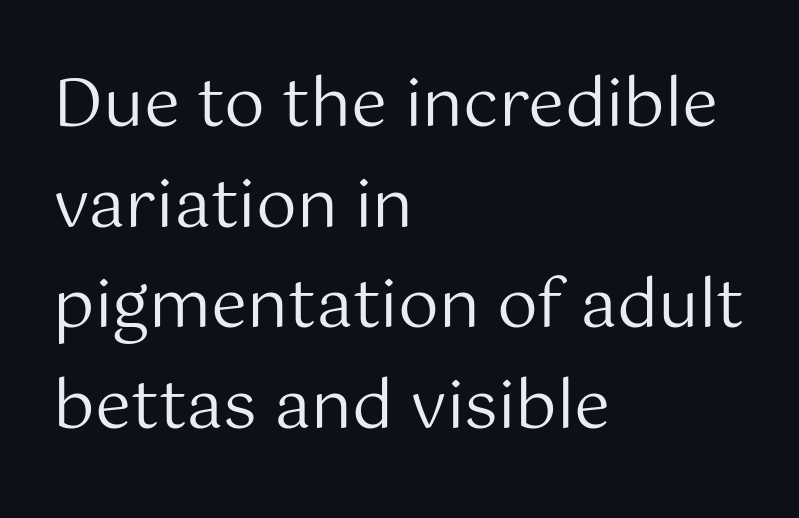
Q: Is the text bold? A: No.
Q: Is the text italic (slanted)? A: No, it is upright.
Q: Is the typeface a serif or a sans-serif typeface? A: Sans-serif.
Q: Is the text underlined? A: No.
Q: How is the paragraph aligned? A: Left-aligned.
Q: Is the spacing between letters normal or unusually wide? A: Normal.
Q: Is the spacing between lines tight, normal or loose? A: Normal.
Q: Width (condensed, normal, or wide)? A: Normal.
Q: Stroke contrast? A: Medium.
Q: x-height? A: Medium.
Q: Monospaced? A: No.
